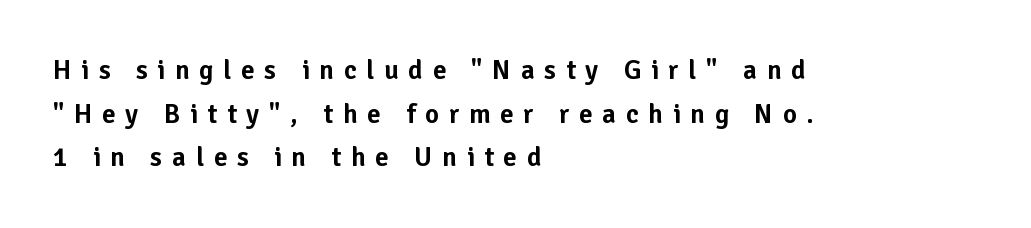
Q: Is the text italic (slanted)? A: No, it is upright.
Q: Is the text underlined? A: No.
Q: How is the paragraph aligned? A: Left-aligned.
Q: Is the spacing between letters normal or unusually wide? A: Unusually wide.
Q: Is the spacing between lines tight, normal or loose? A: Normal.
